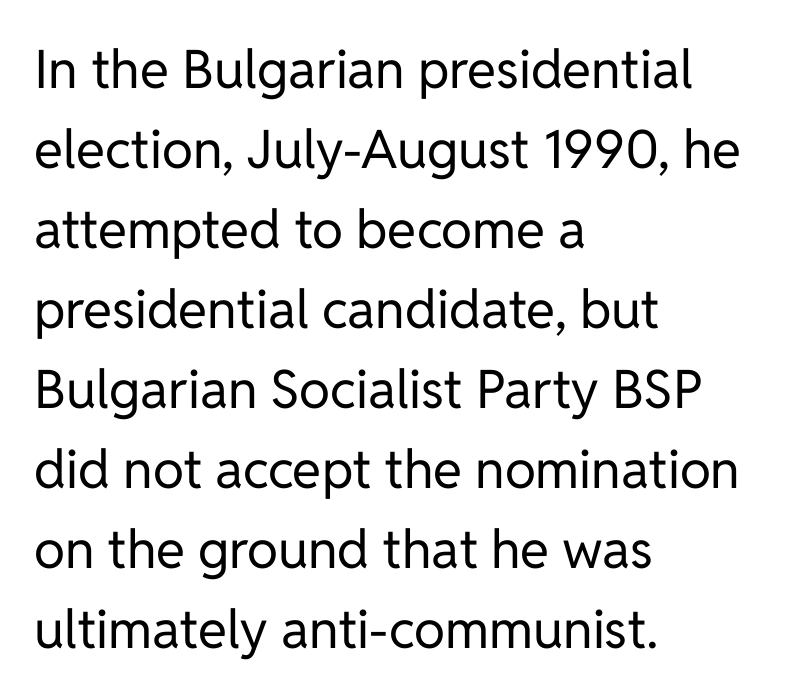
Q: Is the text bold? A: No.
Q: Is the text italic (slanted)? A: No, it is upright.
Q: Is the typeface a serif or a sans-serif typeface? A: Sans-serif.
Q: Is the text underlined? A: No.
Q: How is the paragraph aligned? A: Left-aligned.
Q: Is the spacing between letters normal or unusually wide? A: Normal.
Q: Is the spacing between lines tight, normal or loose? A: Normal.
Q: Width (condensed, normal, or wide)? A: Normal.
Q: Stroke contrast? A: Low.
Q: x-height? A: Medium.
Q: Monospaced? A: No.
